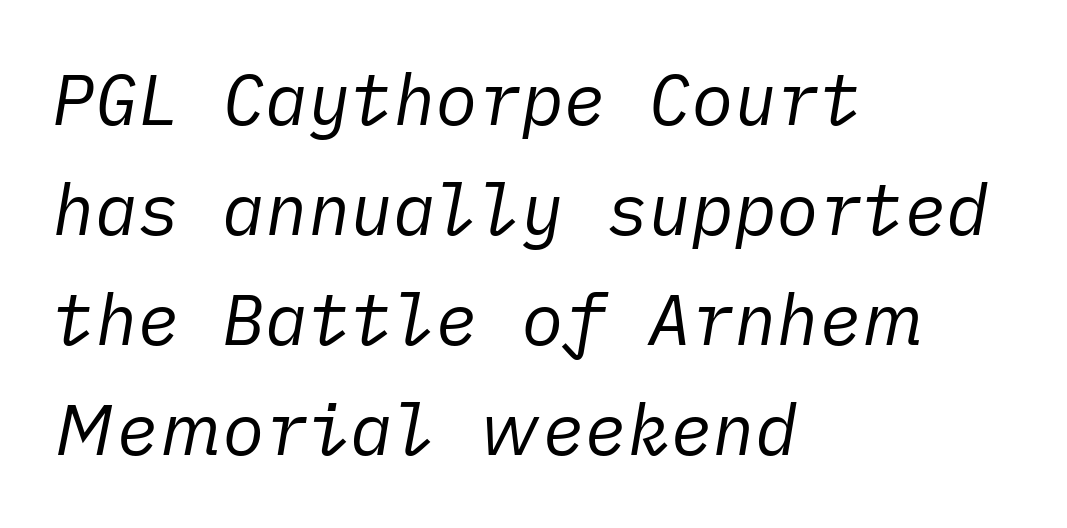
Nobody drew a line under any word here. Does the copy run flush right? No — it runs flush left. The strokes carry an ordinary text weight at most. Is the letter spacing exaggerated? No — it looks like the ordinary default. When letters slant like this, we call the style italic.
